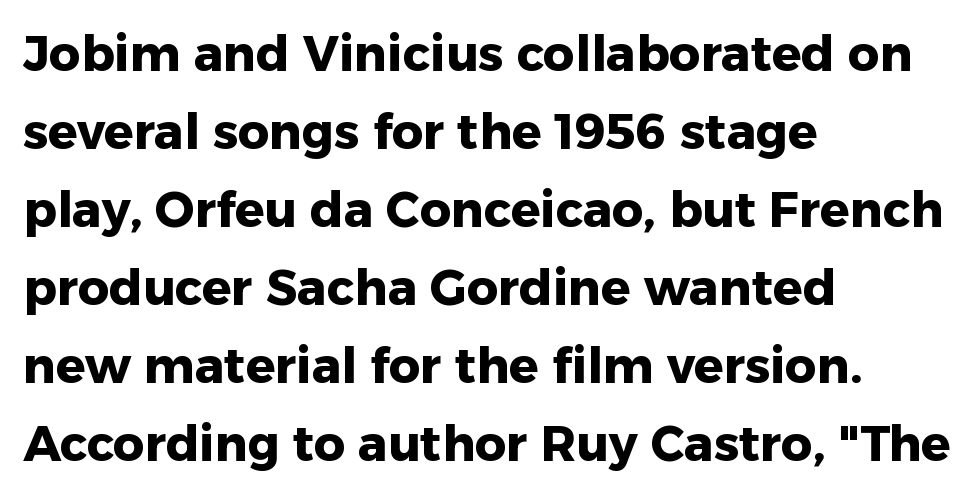
Q: Is the text bold? A: Yes.
Q: Is the text italic (slanted)? A: No, it is upright.
Q: Is the typeface a serif or a sans-serif typeface? A: Sans-serif.
Q: Is the text underlined? A: No.
Q: How is the paragraph aligned? A: Left-aligned.
Q: Is the spacing between letters normal or unusually wide? A: Normal.
Q: Is the spacing between lines tight, normal or loose? A: Normal.
Q: Width (condensed, normal, or wide)? A: Normal.
Q: Stroke contrast? A: Low.
Q: x-height? A: Medium.
Q: Monospaced? A: No.
